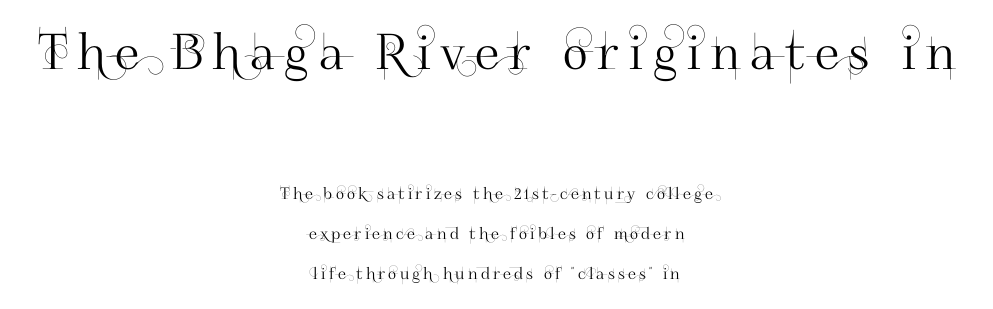
The image shows 49 px sans-serif type, upright; set centered, loose line spacing (2.49x), unusually wide letter spacing (+0.2 em), not underlined; the first (top) block is 3.06x larger; high stroke contrast and a small x-height.
